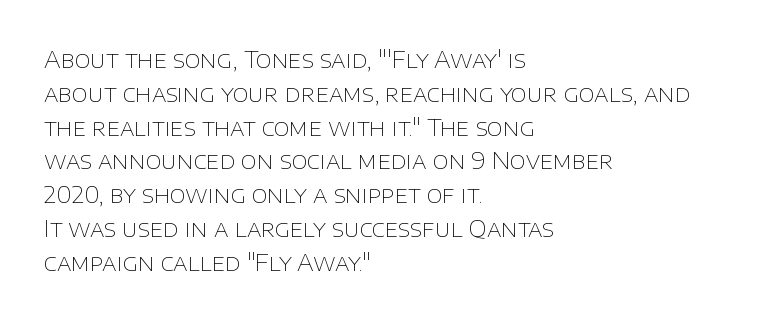
Q: Is the text bold? A: No.
Q: Is the text italic (slanted)? A: No, it is upright.
Q: Is the text underlined? A: No.
Q: How is the paragraph aligned? A: Left-aligned.
Q: Is the spacing between letters normal or unusually wide? A: Normal.
Q: Is the spacing between lines tight, normal or loose? A: Normal.
